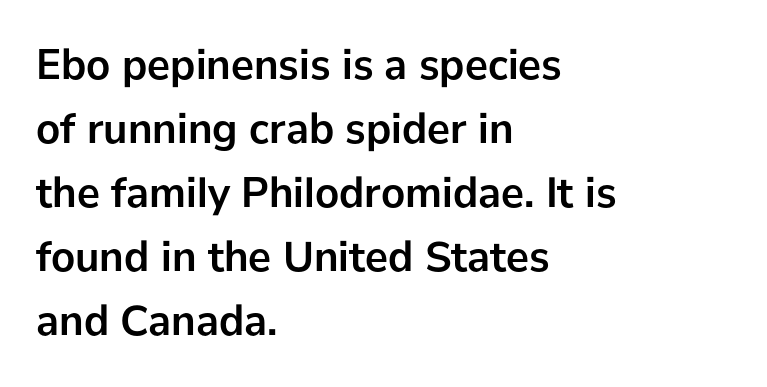
The image shows 43 px semibold sans-serif type, upright; set left-aligned, normal line spacing (1.49x), normal letter spacing, not underlined; low stroke contrast and a medium x-height.
